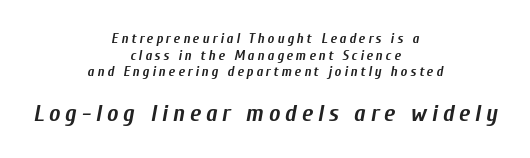
Q: Is the text bold? A: Yes.
Q: Is the text italic (slanted)? A: Yes, it leans right by about 10 degrees.
Q: Is the text underlined? A: No.
Q: How is the paragraph aligned? A: Centered.
Q: Is the spacing between letters normal or unusually wide? A: Unusually wide.
Q: Which block of text is set in a larger size, the first (top) or the second (bottom)? A: The second (bottom) one.
